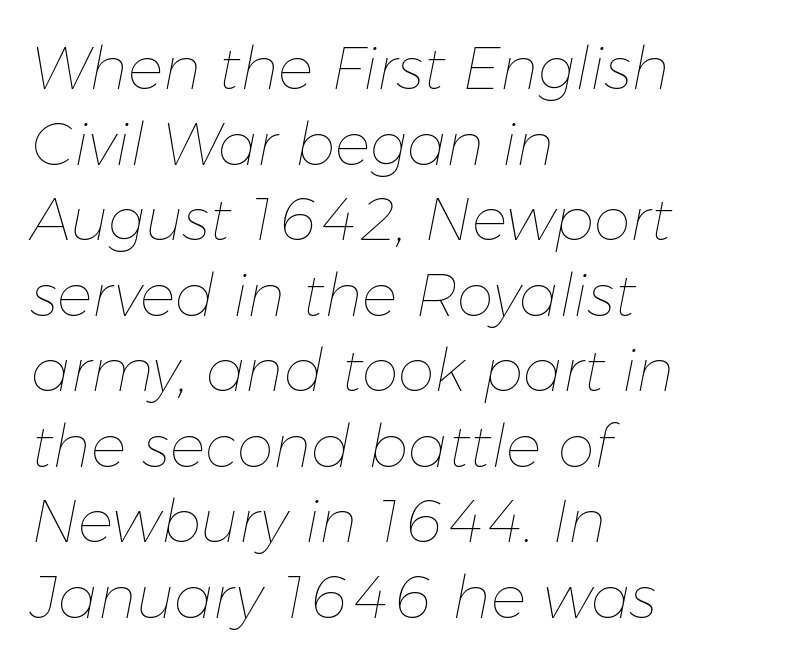
Casual observation: everything's shoved over to the left. What stands out about the letter spacing? Nothing — it is the standard amount. If you measured baseline to baseline, you'd find a middling distance. The rendering uses natural spacing where letterforms have individual widths.
